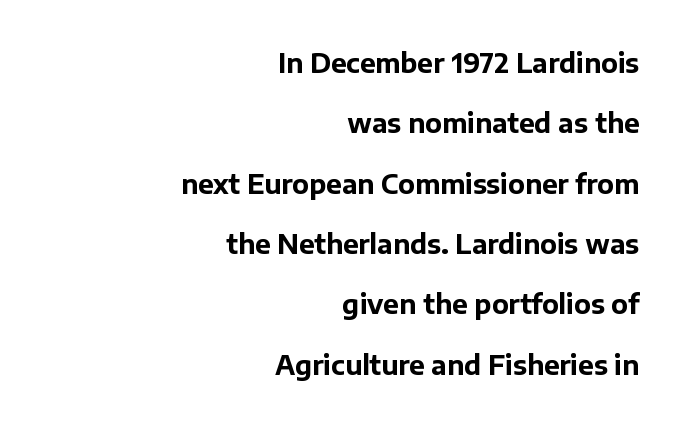
{"italic": "no", "bold": "yes", "underline": "no", "align": "right", "line_spacing": "loose", "line_spacing_ratio": 2.32, "letter_spacing": "normal", "letter_spacing_em": 0.0, "glyph_px": 26}
